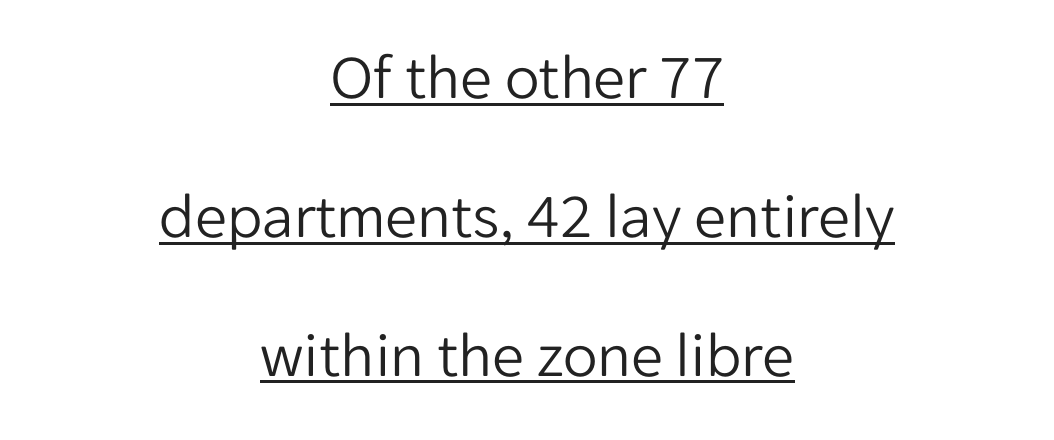
{"serif": "no", "italic": "no", "bold": "no", "weight": "light", "width": "normal", "stroke_contrast": "low", "x_height": "medium", "monospaced": "no", "underline": "yes", "align": "center", "line_spacing": "loose", "line_spacing_ratio": 2.17, "letter_spacing": "normal", "letter_spacing_em": 0.0, "glyph_px": 64}
